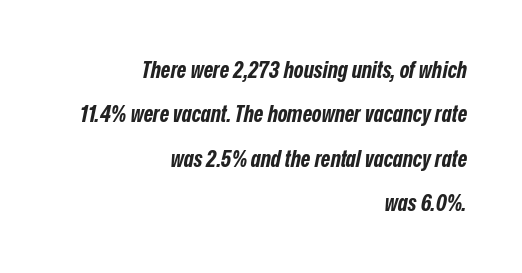
Q: Is the text bold? A: Yes.
Q: Is the text italic (slanted)? A: Yes, it leans right by about 12 degrees.
Q: Is the text underlined? A: No.
Q: How is the paragraph aligned? A: Right-aligned.
Q: Is the spacing between letters normal or unusually wide? A: Normal.
Q: Is the spacing between lines tight, normal or loose? A: Loose.
